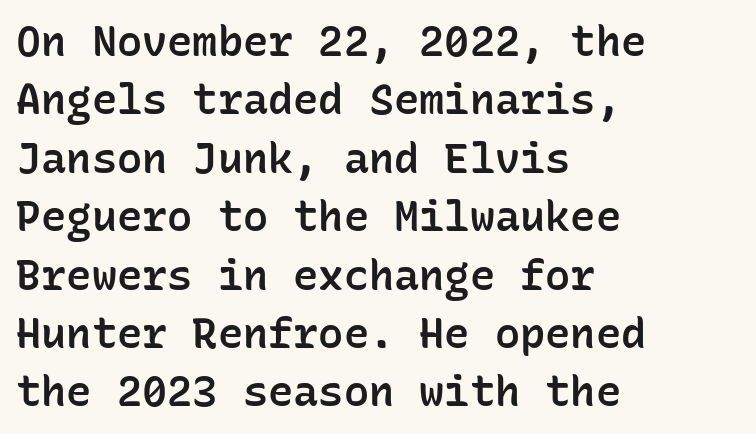
Q: Is the text bold? A: Semi-bold.
Q: Is the text italic (slanted)? A: No, it is upright.
Q: Is the typeface a serif or a sans-serif typeface? A: Sans-serif.
Q: Is the text underlined? A: No.
Q: How is the paragraph aligned? A: Left-aligned.
Q: Is the spacing between letters normal or unusually wide? A: Normal.
Q: Is the spacing between lines tight, normal or loose? A: Normal.
Q: Width (condensed, normal, or wide)? A: Normal.
Q: Stroke contrast? A: Low.
Q: x-height? A: Medium.
Q: Monospaced? A: Yes.
